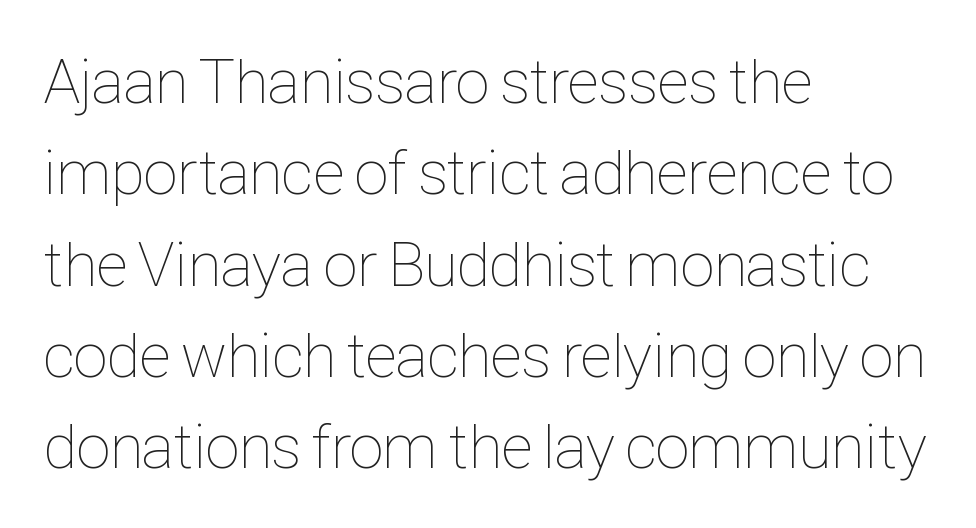
{"italic": "no", "bold": "no", "weight": "thin", "width": "condensed", "stroke_contrast": "low", "x_height": "medium", "monospaced": "no", "underline": "no", "align": "left", "line_spacing": "normal", "line_spacing_ratio": 1.45, "letter_spacing": "normal", "letter_spacing_em": 0.0, "glyph_px": 63}
